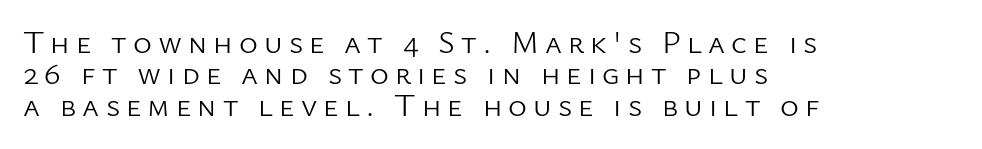
Q: Is the text bold? A: No.
Q: Is the text italic (slanted)? A: No, it is upright.
Q: Is the typeface a serif or a sans-serif typeface? A: Sans-serif.
Q: Is the text underlined? A: No.
Q: How is the paragraph aligned? A: Left-aligned.
Q: Is the spacing between lines tight, normal or loose? A: Tight.
Q: Width (condensed, normal, or wide)? A: Normal.
Q: Stroke contrast? A: Low.
Q: x-height? A: Medium.
Q: Monospaced? A: No.
